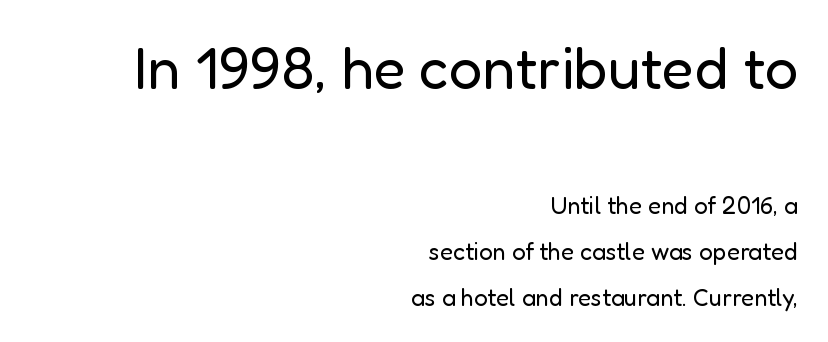
Q: Is the text bold? A: No.
Q: Is the text italic (slanted)? A: No, it is upright.
Q: Is the typeface a serif or a sans-serif typeface? A: Sans-serif.
Q: Is the text underlined? A: No.
Q: How is the paragraph aligned? A: Right-aligned.
Q: Is the spacing between letters normal or unusually wide? A: Normal.
Q: Is the spacing between lines tight, normal or loose? A: Loose.
Q: Which block of text is set in a larger size, the first (top) or the second (bottom)? A: The first (top) one.
Q: Width (condensed, normal, or wide)? A: Normal.
Q: Stroke contrast? A: Low.
Q: x-height? A: Medium.
Q: Monospaced? A: No.
